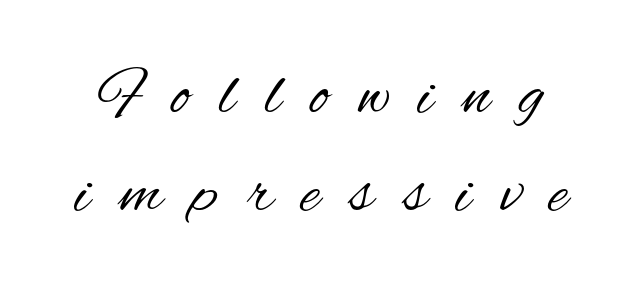
{"serif": "no", "bold": "no", "weight": "regular", "width": "condensed", "stroke_contrast": "medium", "x_height": "small", "monospaced": "no", "underline": "no", "line_spacing": "normal", "line_spacing_ratio": 1.46, "letter_spacing": "wide", "letter_spacing_em": 0.44, "glyph_px": 67}
